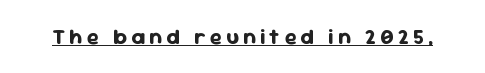
{"italic": "no", "bold": "yes", "underline": "yes", "glyph_px": 22}
